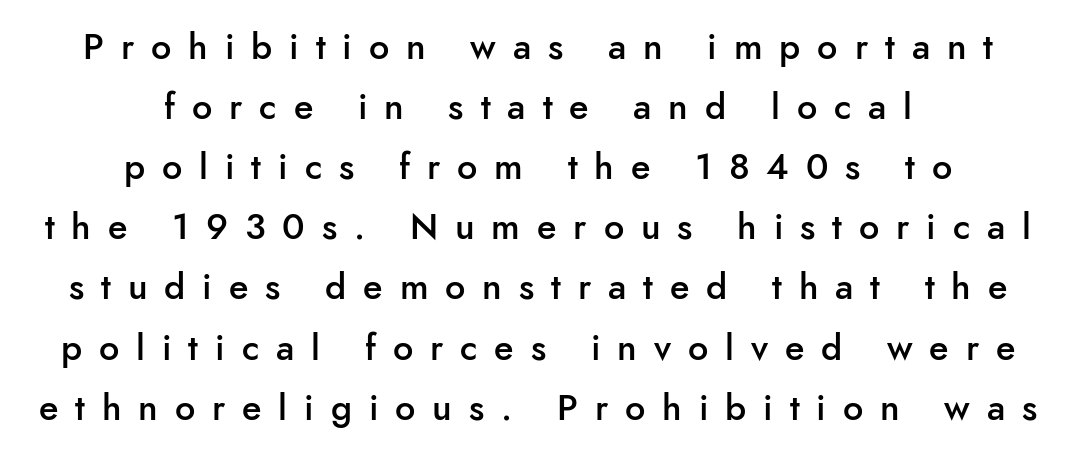
The image shows 36 px semibold sans-serif type, upright; set centered, normal line spacing (1.67x), unusually wide letter spacing (+0.47 em), not underlined; low stroke contrast and a small x-height.
